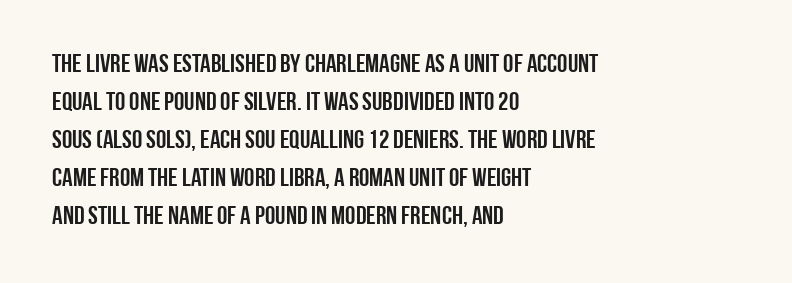
The image shows 26 px text type, upright; set left-aligned, normal line spacing (1.46x), normal letter spacing, not underlined.
